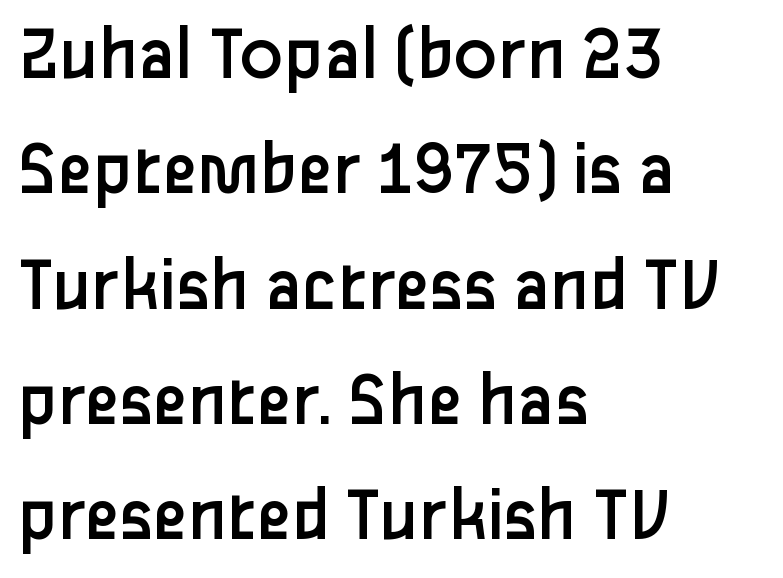
Q: Is the text bold? A: No.
Q: Is the text italic (slanted)? A: No, it is upright.
Q: Is the typeface a serif or a sans-serif typeface? A: Sans-serif.
Q: Is the text underlined? A: No.
Q: How is the paragraph aligned? A: Left-aligned.
Q: Is the spacing between letters normal or unusually wide? A: Normal.
Q: Is the spacing between lines tight, normal or loose? A: Normal.
Q: Width (condensed, normal, or wide)? A: Normal.
Q: Stroke contrast? A: Low.
Q: x-height? A: Medium.
Q: Monospaced? A: No.
